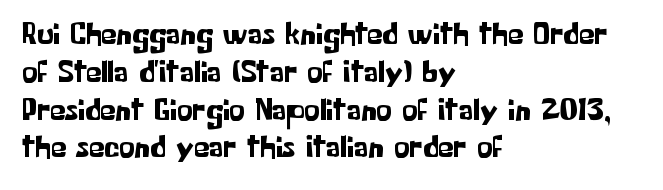
{"serif": "no", "italic": "no", "width": "normal", "stroke_contrast": "low", "x_height": "medium", "monospaced": "no", "underline": "no", "align": "left", "line_spacing_ratio": 1.22, "letter_spacing": "normal", "letter_spacing_em": 0.0, "glyph_px": 31}
